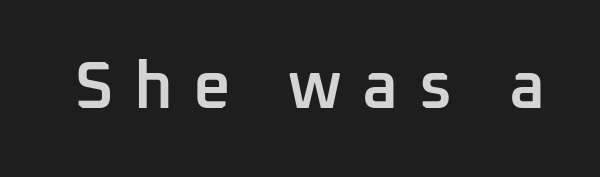
Q: Is the text bold? A: Semi-bold.
Q: Is the text italic (slanted)? A: No, it is upright.
Q: Is the typeface a serif or a sans-serif typeface? A: Sans-serif.
Q: Is the text underlined? A: No.
Q: Is the spacing between letters normal or unusually wide? A: Unusually wide.
Q: Width (condensed, normal, or wide)? A: Normal.
Q: Stroke contrast? A: Low.
Q: x-height? A: Medium.
Q: Monospaced? A: No.
